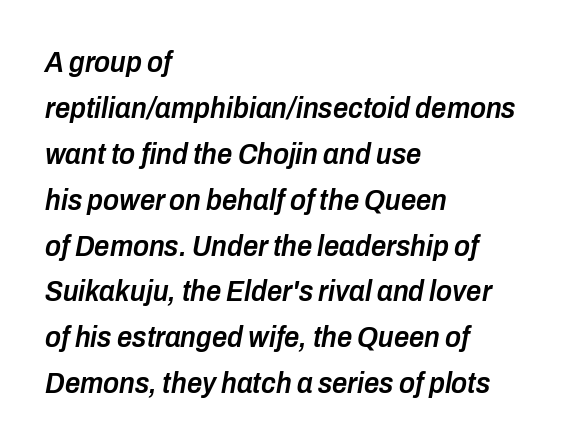
Q: Is the text bold? A: Semi-bold.
Q: Is the text italic (slanted)? A: Yes, it leans right by about 10 degrees.
Q: Is the text underlined? A: No.
Q: How is the paragraph aligned? A: Left-aligned.
Q: Is the spacing between letters normal or unusually wide? A: Normal.
Q: Is the spacing between lines tight, normal or loose? A: Normal.
Q: Width (condensed, normal, or wide)? A: Condensed.
Q: Stroke contrast? A: Low.
Q: x-height? A: Medium.
Q: Monospaced? A: No.
